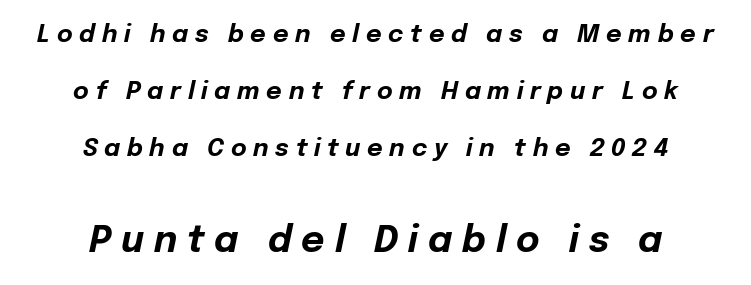
{"italic": "yes", "lean": "right", "slant_degrees": 12, "bold": "yes", "weight": "bold", "width": "normal", "stroke_contrast": "low", "x_height": "medium", "monospaced": "no", "underline": "no", "align": "center", "line_spacing": "loose", "line_spacing_ratio": 2.38, "letter_spacing": "wide", "letter_spacing_em": 0.28, "larger_block": "second", "size_ratio": 1.5, "glyph_px": 36}
